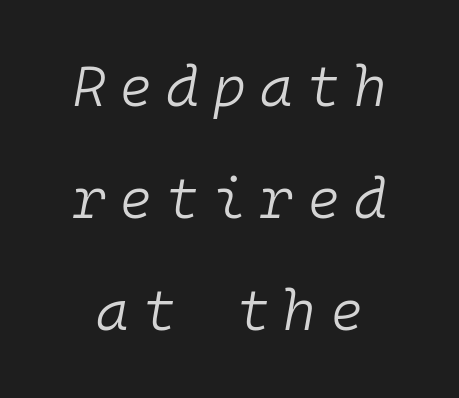
{"italic": "yes", "lean": "right", "slant_degrees": 10, "bold": "no", "weight": "light", "width": "normal", "stroke_contrast": "low", "x_height": "medium", "monospaced": "yes", "underline": "no", "line_spacing": "loose", "line_spacing_ratio": 2.0, "letter_spacing": "wide", "letter_spacing_em": 0.25, "glyph_px": 56}
